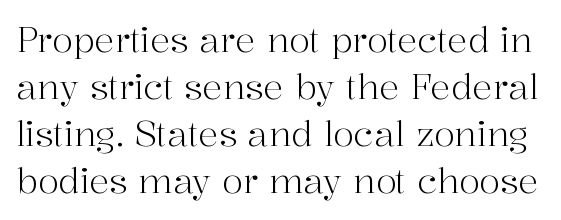
Do the letters lean? They stand straight. This block has exactly the height ordinary leading produces. Each row of text sits above clean, open space. Think of a printed novel: that variable character pitch is what you see here. Classification — serif. Vertical stems look standard width or narrower in stroke.
